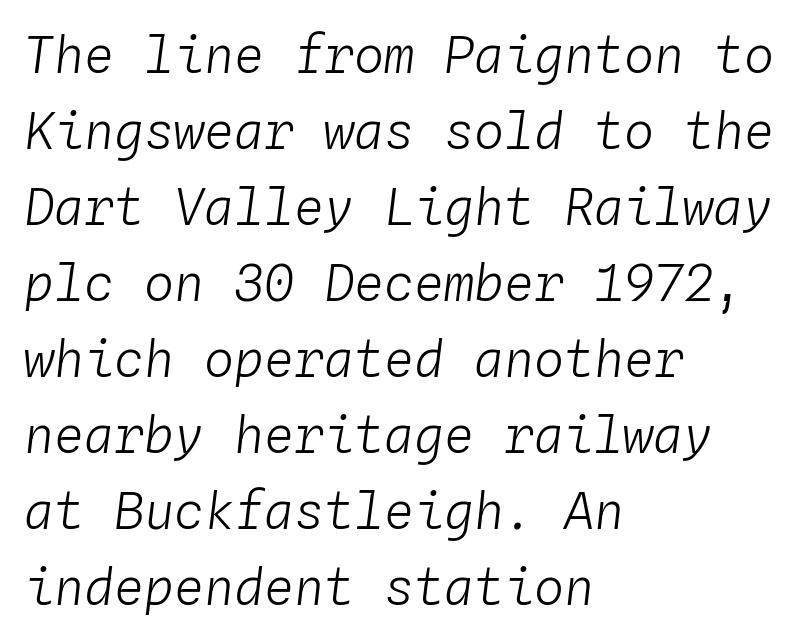
Q: Is the text bold? A: No.
Q: Is the text italic (slanted)? A: Yes, it leans right by about 4 degrees.
Q: Is the text underlined? A: No.
Q: How is the paragraph aligned? A: Left-aligned.
Q: Is the spacing between letters normal or unusually wide? A: Normal.
Q: Is the spacing between lines tight, normal or loose? A: Normal.
Q: Width (condensed, normal, or wide)? A: Normal.
Q: Stroke contrast? A: Low.
Q: x-height? A: Medium.
Q: Monospaced? A: Yes.
